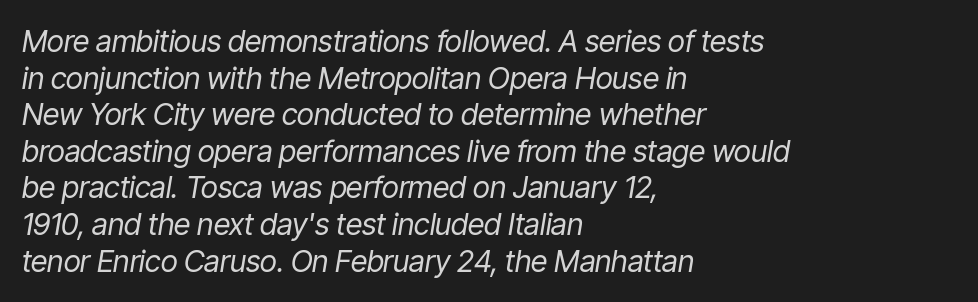
The image shows 30 px regular-weight, condensed type, italic (leaning right); set left-aligned, line spacing 1.22x, normal letter spacing, not underlined; low stroke contrast and a medium x-height.
